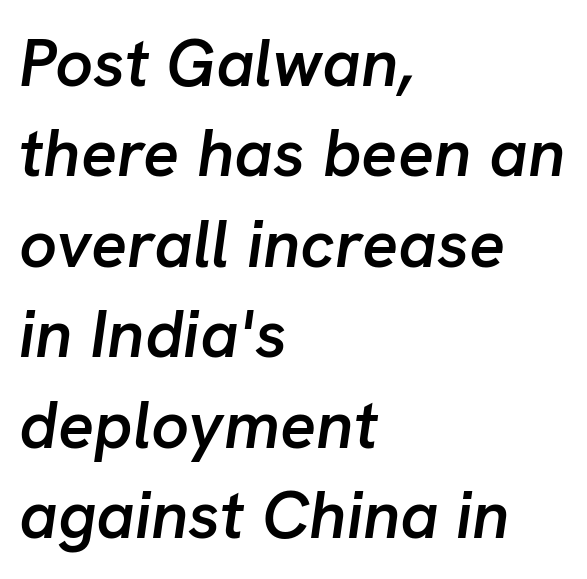
The image shows 67 px semibold type, italic (leaning right); set left-aligned, normal line spacing (1.35x), normal letter spacing, not underlined; low stroke contrast and a medium x-height.
